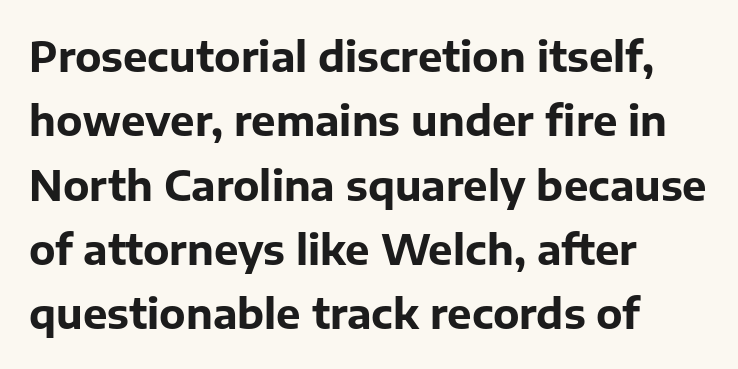
Q: Is the text bold? A: Yes.
Q: Is the text italic (slanted)? A: No, it is upright.
Q: Is the typeface a serif or a sans-serif typeface? A: Sans-serif.
Q: Is the text underlined? A: No.
Q: How is the paragraph aligned? A: Left-aligned.
Q: Is the spacing between letters normal or unusually wide? A: Normal.
Q: Is the spacing between lines tight, normal or loose? A: Normal.
Q: Width (condensed, normal, or wide)? A: Normal.
Q: Stroke contrast? A: Low.
Q: x-height? A: Medium.
Q: Monospaced? A: No.
